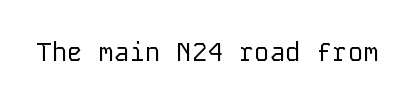
A roman cut, with each character standing at attention. Decoration check: the copy has no underline. The gaps between neighbouring characters are ordinary and unremarkable. Bold? No — there's no thickening of the strokes.
